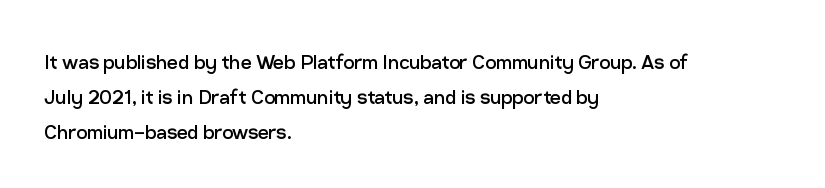
The image shows 24 px text type, upright; set left-aligned, normal line spacing (1.45x), normal letter spacing, not underlined.
